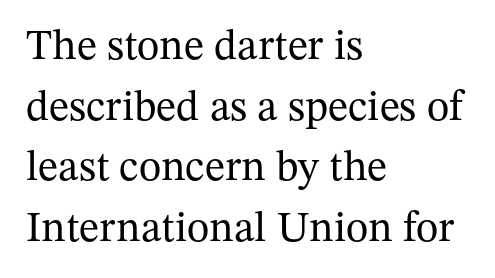
Q: Is the text bold? A: No.
Q: Is the text italic (slanted)? A: No, it is upright.
Q: Is the typeface a serif or a sans-serif typeface? A: Serif.
Q: Is the text underlined? A: No.
Q: How is the paragraph aligned? A: Left-aligned.
Q: Is the spacing between letters normal or unusually wide? A: Normal.
Q: Is the spacing between lines tight, normal or loose? A: Normal.
Q: Width (condensed, normal, or wide)? A: Normal.
Q: Stroke contrast? A: Medium.
Q: x-height? A: Medium.
Q: Monospaced? A: No.
